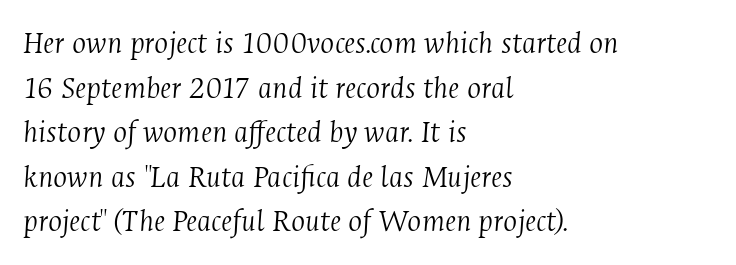
Q: Is the text bold? A: No.
Q: Is the text italic (slanted)? A: Yes, it leans right by about 4 degrees.
Q: Is the typeface a serif or a sans-serif typeface? A: Serif.
Q: Is the text underlined? A: No.
Q: How is the paragraph aligned? A: Left-aligned.
Q: Is the spacing between letters normal or unusually wide? A: Normal.
Q: Is the spacing between lines tight, normal or loose? A: Normal.
Q: Width (condensed, normal, or wide)? A: Condensed.
Q: Stroke contrast? A: Medium.
Q: x-height? A: Medium.
Q: Monospaced? A: No.
